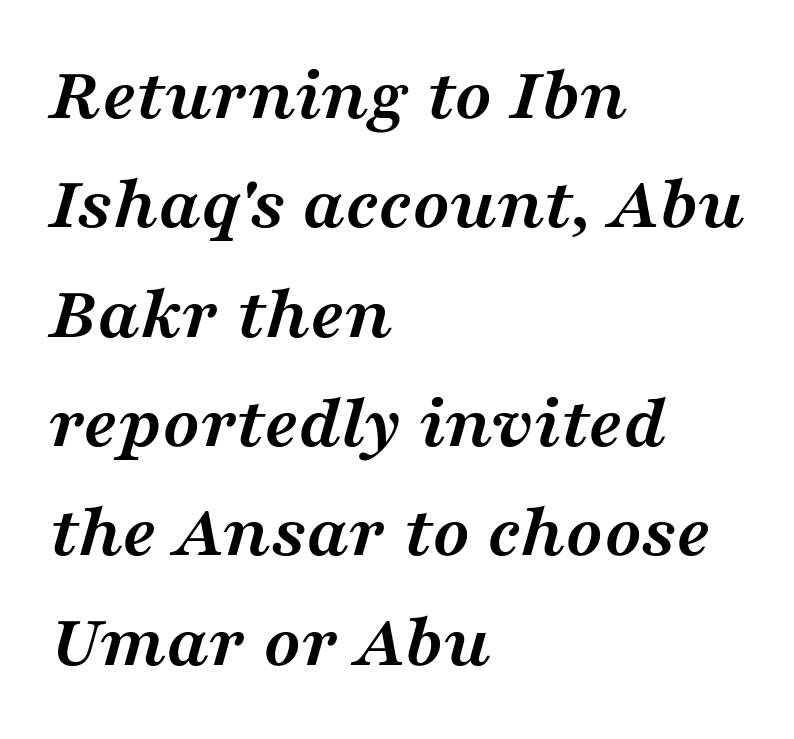
{"serif": "yes", "italic": "yes", "lean": "right", "slant_degrees": 16, "bold": "yes", "weight": "semibold", "width": "wide", "stroke_contrast": "medium", "x_height": "medium", "monospaced": "no", "underline": "no", "align": "left", "line_spacing": "normal", "line_spacing_ratio": 1.42, "letter_spacing": "normal", "letter_spacing_em": 0.0, "glyph_px": 77}
